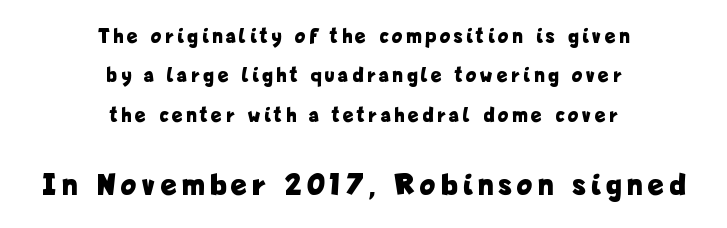
The image shows 31 px bold, condensed sans-serif type, upright; set centered, line spacing 1.88x, unusually wide letter spacing (+0.21 em), not underlined; the second (bottom) block is 1.48x larger; low stroke contrast and a medium x-height.
